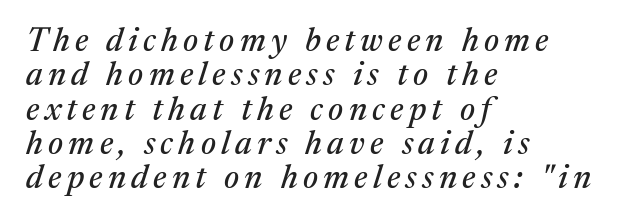
The image shows 33 px serif type, italic (leaning right); set left-aligned, tight line spacing (1.04x), not underlined; medium stroke contrast and a medium x-height.
